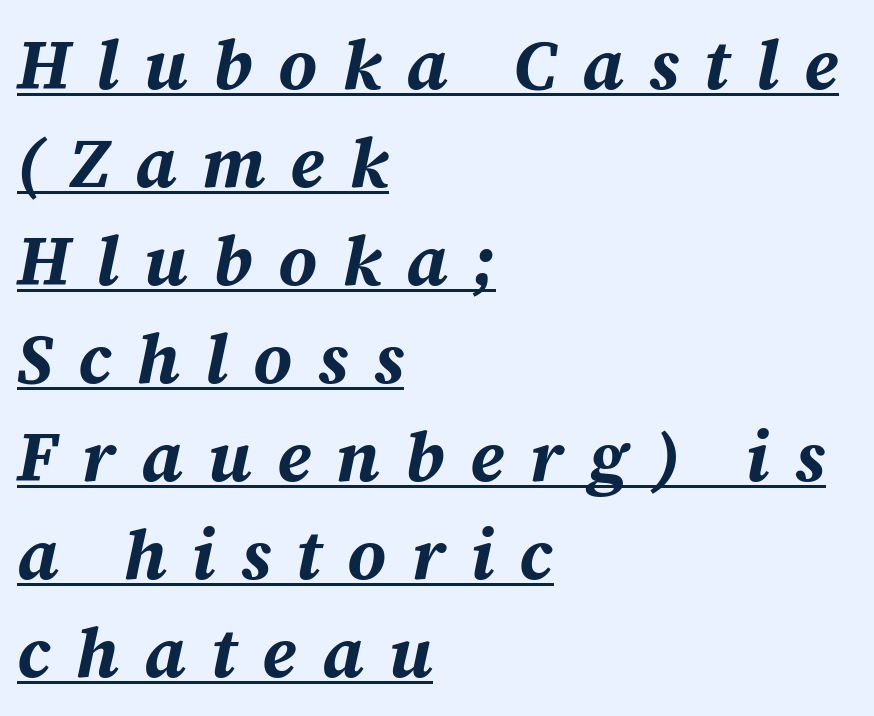
Q: Is the text bold? A: Yes.
Q: Is the text italic (slanted)? A: Yes, it leans right by about 12 degrees.
Q: Is the text underlined? A: Yes.
Q: How is the paragraph aligned? A: Left-aligned.
Q: Is the spacing between letters normal or unusually wide? A: Unusually wide.
Q: Is the spacing between lines tight, normal or loose? A: Normal.
Q: Width (condensed, normal, or wide)? A: Normal.
Q: Stroke contrast? A: Medium.
Q: x-height? A: Medium.
Q: Monospaced? A: No.
